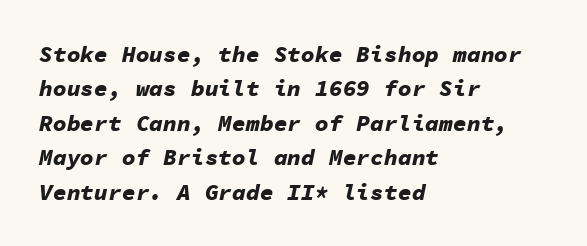
{"italic": "yes", "lean": "right", "slant_degrees": 11, "bold": "yes", "underline": "no", "align": "left", "line_spacing": "normal", "line_spacing_ratio": 1.5, "letter_spacing": "normal", "letter_spacing_em": 0.0, "glyph_px": 23}
